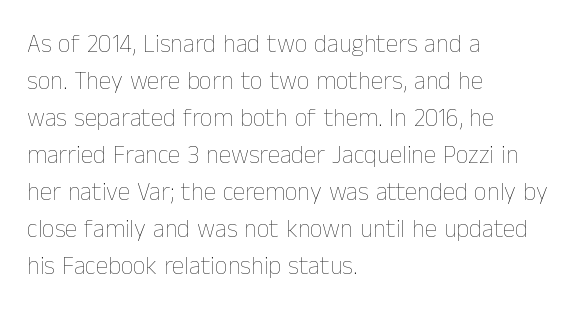
{"italic": "no", "bold": "no", "underline": "no", "align": "left", "line_spacing": "normal", "line_spacing_ratio": 1.48, "letter_spacing": "normal", "letter_spacing_em": 0.0, "glyph_px": 25}
